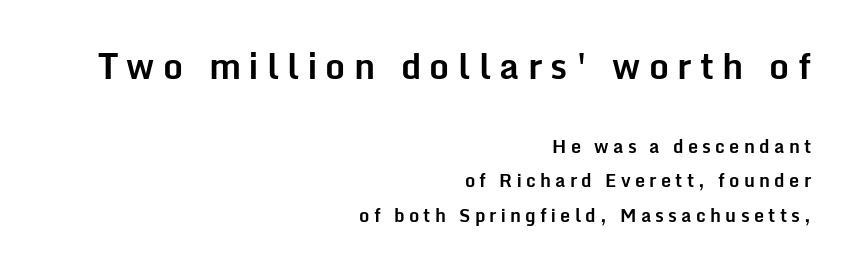
Q: Is the text bold? A: Yes.
Q: Is the text italic (slanted)? A: No, it is upright.
Q: Is the typeface a serif or a sans-serif typeface? A: Sans-serif.
Q: Is the text underlined? A: No.
Q: How is the paragraph aligned? A: Right-aligned.
Q: Is the spacing between letters normal or unusually wide? A: Unusually wide.
Q: Is the spacing between lines tight, normal or loose? A: Loose.
Q: Which block of text is set in a larger size, the first (top) or the second (bottom)? A: The first (top) one.
Q: Width (condensed, normal, or wide)? A: Normal.
Q: Stroke contrast? A: Low.
Q: x-height? A: Medium.
Q: Monospaced? A: No.
